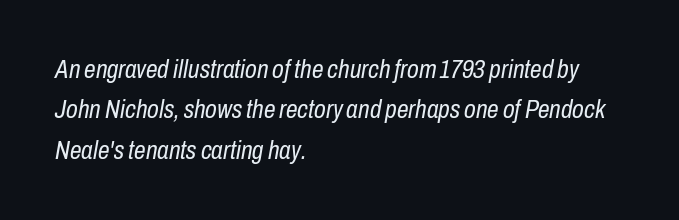
The rendering uses a moderate line-height, typical for paragraphs. Bold? No — there's no thickening of the strokes. If you drew a line through each stem, it would be angled. Reading down the block, your eye returns to a fixed left position each line.
